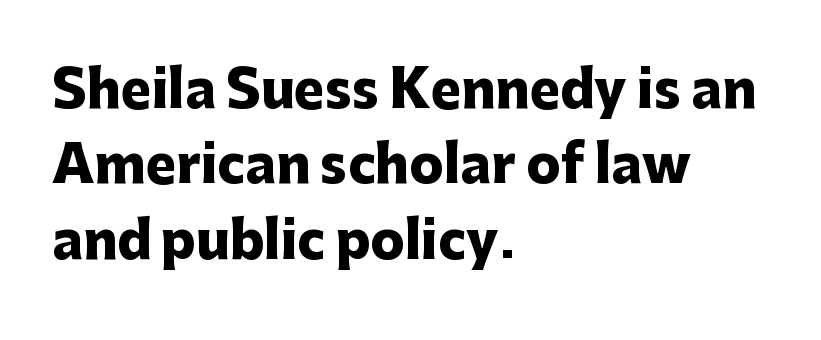
Q: Is the text bold? A: Yes.
Q: Is the text italic (slanted)? A: No, it is upright.
Q: Is the typeface a serif or a sans-serif typeface? A: Sans-serif.
Q: Is the text underlined? A: No.
Q: How is the paragraph aligned? A: Left-aligned.
Q: Is the spacing between letters normal or unusually wide? A: Normal.
Q: Is the spacing between lines tight, normal or loose? A: Normal.
Q: Width (condensed, normal, or wide)? A: Normal.
Q: Stroke contrast? A: Low.
Q: x-height? A: Medium.
Q: Monospaced? A: No.
